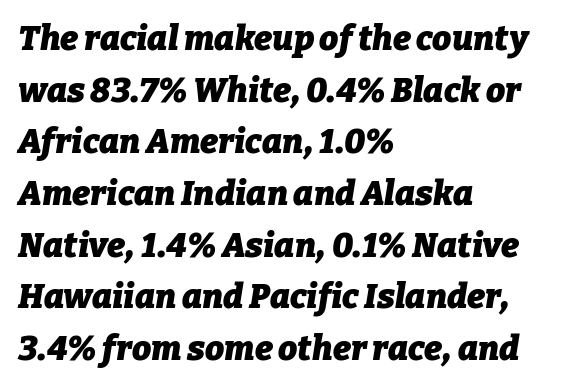
{"italic": "yes", "lean": "right", "slant_degrees": 9, "bold": "yes", "weight": "heavy", "width": "normal", "stroke_contrast": "low", "x_height": "medium", "monospaced": "no", "underline": "no", "align": "left", "line_spacing": "normal", "line_spacing_ratio": 1.52, "letter_spacing": "normal", "letter_spacing_em": 0.0, "glyph_px": 34}
